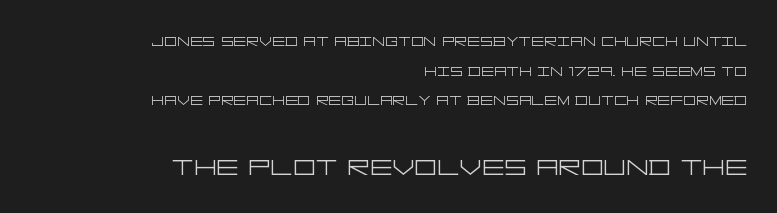
Q: Is the text bold? A: No.
Q: Is the text italic (slanted)? A: No, it is upright.
Q: Is the typeface a serif or a sans-serif typeface? A: Sans-serif.
Q: Is the text underlined? A: No.
Q: How is the paragraph aligned? A: Right-aligned.
Q: Is the spacing between letters normal or unusually wide? A: Normal.
Q: Is the spacing between lines tight, normal or loose? A: Normal.
Q: Which block of text is set in a larger size, the first (top) or the second (bottom)? A: The second (bottom) one.
Q: Width (condensed, normal, or wide)? A: Wide.
Q: Stroke contrast? A: Low.
Q: x-height? A: Large.
